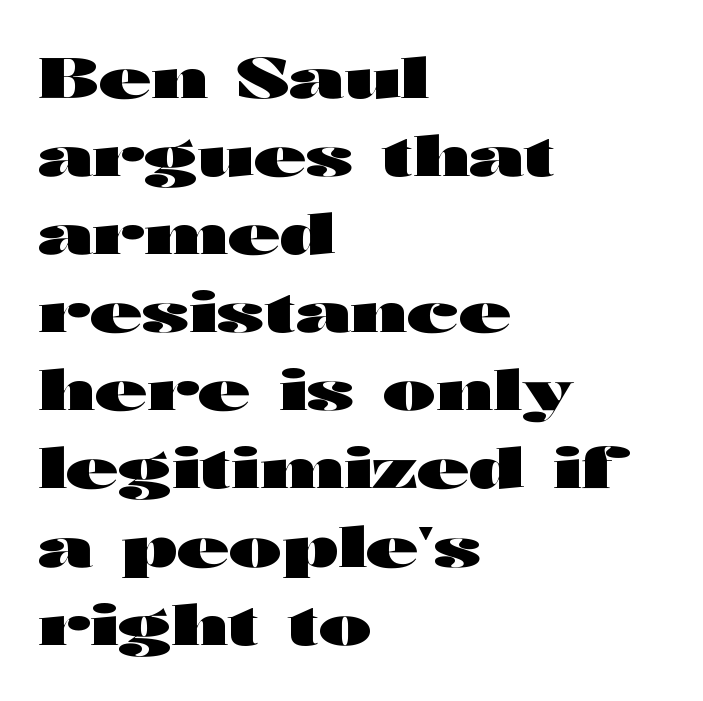
{"italic": "no", "bold": "yes", "weight": "heavy", "width": "wide", "stroke_contrast": "high", "x_height": "medium", "monospaced": "no", "underline": "no", "align": "left", "line_spacing": "normal", "line_spacing_ratio": 1.37, "letter_spacing": "normal", "letter_spacing_em": 0.0, "glyph_px": 57}
